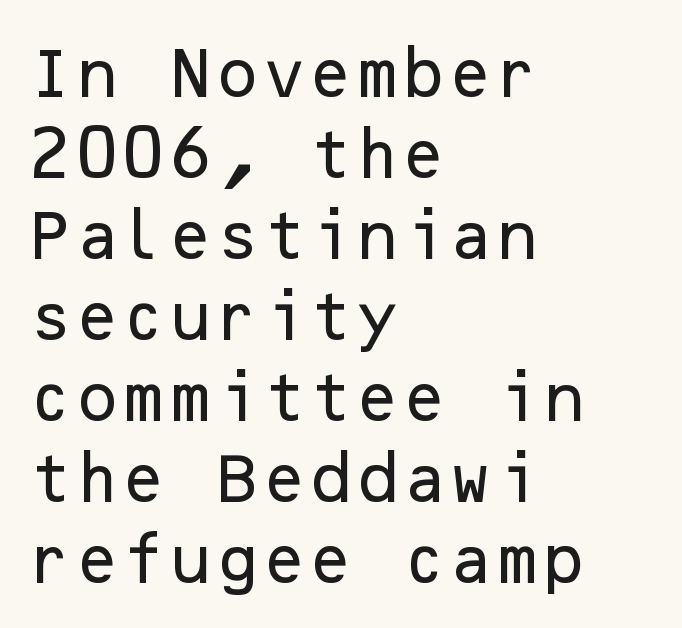
The image shows 54 px sans-serif type, upright; set left-aligned, normal line spacing (1.5x), normal letter spacing, not underlined; low stroke contrast and a medium x-height.
